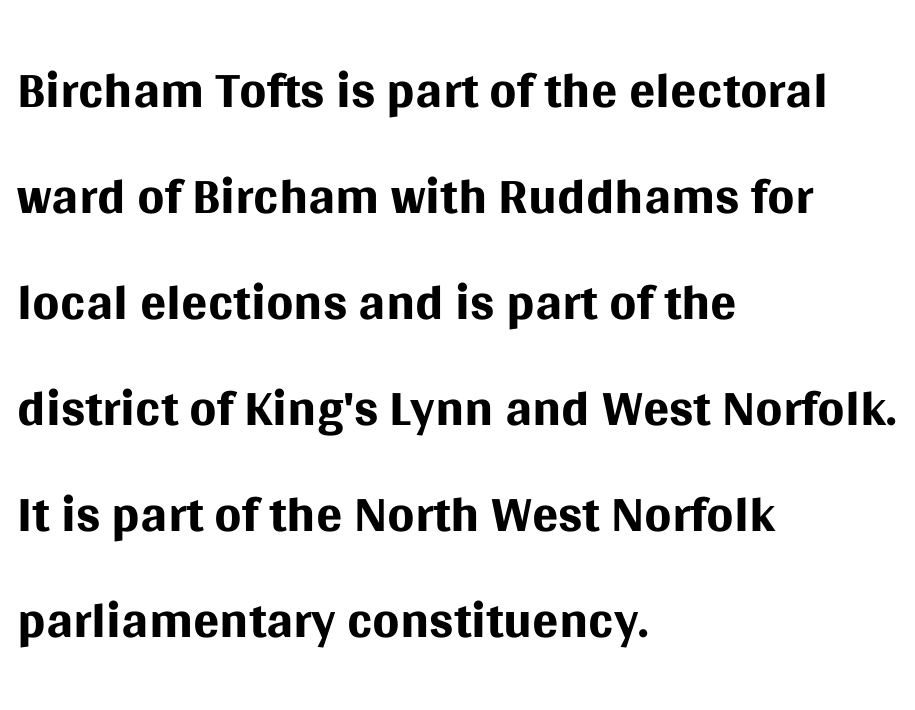
{"serif": "no", "italic": "no", "bold": "no", "weight": "regular", "width": "normal", "stroke_contrast": "medium", "x_height": "large", "monospaced": "no", "underline": "no", "align": "left", "line_spacing": "normal", "line_spacing_ratio": 1.36, "letter_spacing": "normal", "letter_spacing_em": 0.0, "glyph_px": 78}
